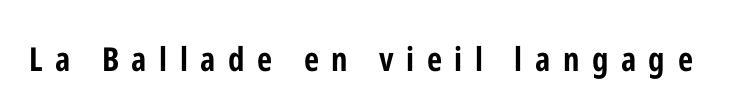
Q: Is the text bold? A: Yes.
Q: Is the text italic (slanted)? A: No, it is upright.
Q: Is the typeface a serif or a sans-serif typeface? A: Sans-serif.
Q: Is the text underlined? A: No.
Q: Is the spacing between letters normal or unusually wide? A: Unusually wide.
Q: Width (condensed, normal, or wide)? A: Condensed.
Q: Stroke contrast? A: Low.
Q: x-height? A: Medium.
Q: Monospaced? A: No.
